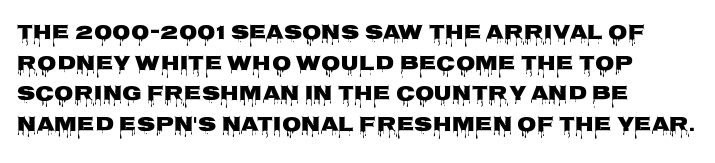
The image shows 20 px bold type, upright; set left-aligned, normal line spacing (1.53x), normal letter spacing, not underlined.
